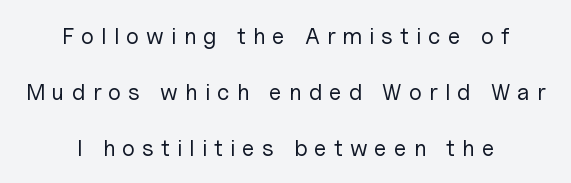
Q: Is the text bold? A: No.
Q: Is the text italic (slanted)? A: No, it is upright.
Q: Is the text underlined? A: No.
Q: How is the paragraph aligned? A: Centered.
Q: Is the spacing between letters normal or unusually wide? A: Unusually wide.
Q: Is the spacing between lines tight, normal or loose? A: Loose.
